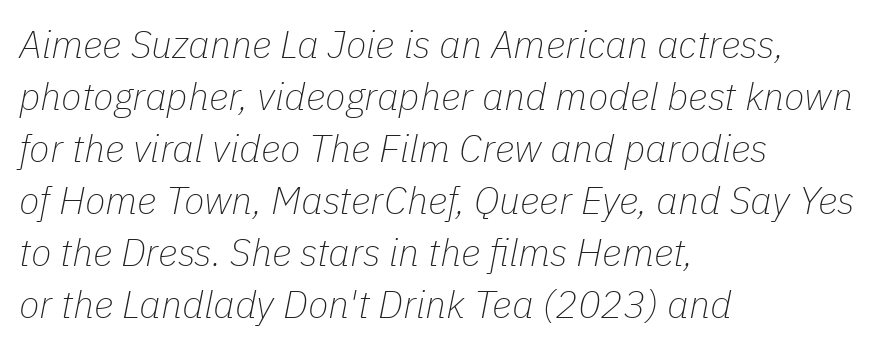
Q: Is the text bold? A: No.
Q: Is the text italic (slanted)? A: Yes, it leans right by about 11 degrees.
Q: Is the text underlined? A: No.
Q: How is the paragraph aligned? A: Left-aligned.
Q: Is the spacing between letters normal or unusually wide? A: Normal.
Q: Is the spacing between lines tight, normal or loose? A: Normal.
Q: Width (condensed, normal, or wide)? A: Normal.
Q: Stroke contrast? A: Low.
Q: x-height? A: Medium.
Q: Monospaced? A: No.
